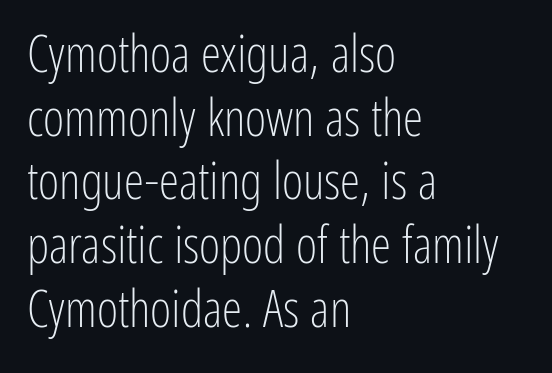
Q: Is the text bold? A: No.
Q: Is the text italic (slanted)? A: No, it is upright.
Q: Is the typeface a serif or a sans-serif typeface? A: Sans-serif.
Q: Is the text underlined? A: No.
Q: How is the paragraph aligned? A: Left-aligned.
Q: Is the spacing between letters normal or unusually wide? A: Normal.
Q: Is the spacing between lines tight, normal or loose? A: Normal.
Q: Width (condensed, normal, or wide)? A: Condensed.
Q: Stroke contrast? A: Low.
Q: x-height? A: Medium.
Q: Monospaced? A: No.
